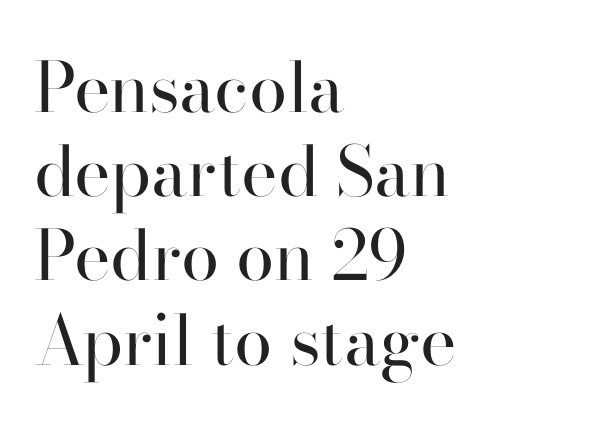
Q: Is the text bold? A: No.
Q: Is the text italic (slanted)? A: No, it is upright.
Q: Is the typeface a serif or a sans-serif typeface? A: Serif.
Q: Is the text underlined? A: No.
Q: How is the paragraph aligned? A: Left-aligned.
Q: Is the spacing between letters normal or unusually wide? A: Normal.
Q: Width (condensed, normal, or wide)? A: Normal.
Q: Stroke contrast? A: High.
Q: x-height? A: Small.
Q: Monospaced? A: No.
